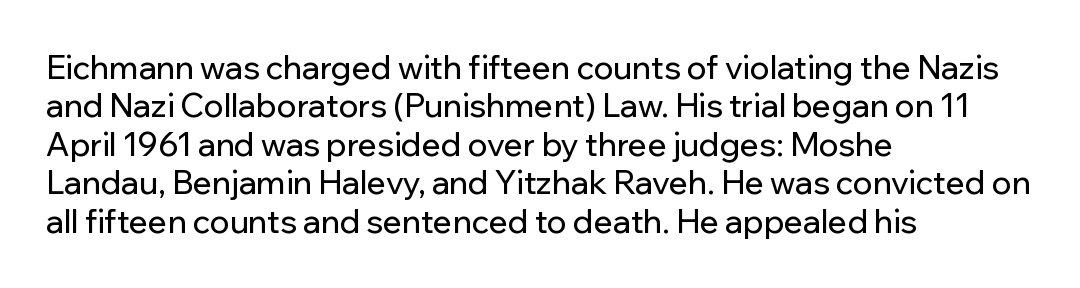
Observe the absence of serifs on each vertical stroke in this sample. Underline: absent. Ordinary non-slanted type is in use. Reading down the block, your eye returns to a fixed left position each line. The face used here is proportionally spaced, like ordinary book or web type.
